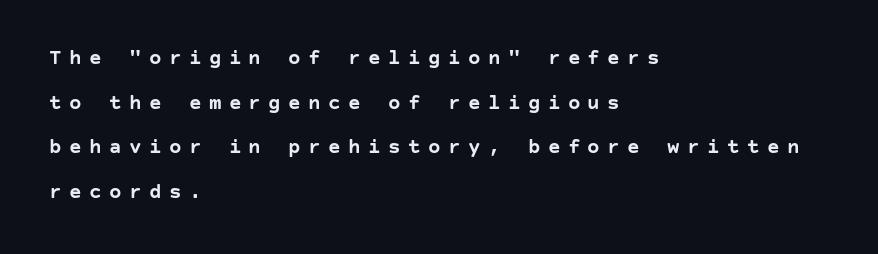
Glyph-to-glyph distance is far greater than everyday printed text. Unlike italic type, these characters show no tilt at all. The sample has been set heavy, in full bold. Compared with typical paragraphs, the rows here are farther apart. Decoration check: the copy has no underline.
